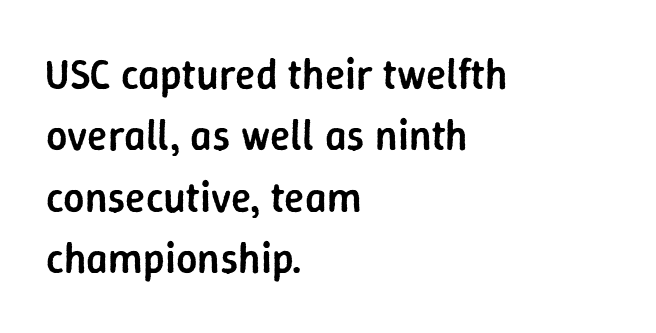
{"serif": "no", "italic": "no", "bold": "semi", "weight": "semibold", "width": "normal", "stroke_contrast": "low", "x_height": "medium", "monospaced": "no", "underline": "no", "align": "left", "line_spacing": "normal", "line_spacing_ratio": 1.46, "letter_spacing": "normal", "letter_spacing_em": 0.0, "glyph_px": 42}
